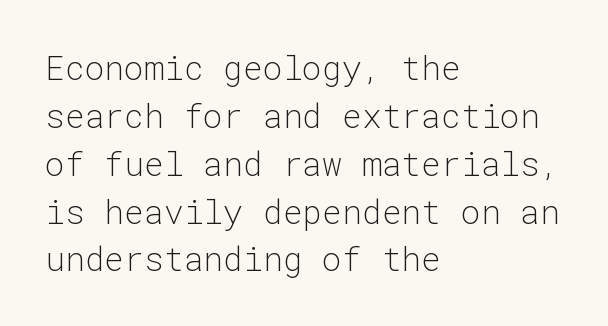
The image shows 33 px light sans-serif type, upright, monospaced; set left-aligned, normal line spacing (1.45x), normal letter spacing, not underlined; low stroke contrast and a medium x-height.
